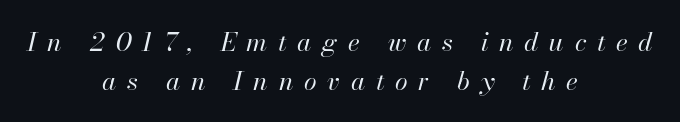
{"italic": "yes", "lean": "right", "slant_degrees": 13, "bold": "no", "underline": "no", "align": "center", "line_spacing": "normal", "line_spacing_ratio": 1.5, "letter_spacing": "wide", "letter_spacing_em": 0.41, "glyph_px": 26}
